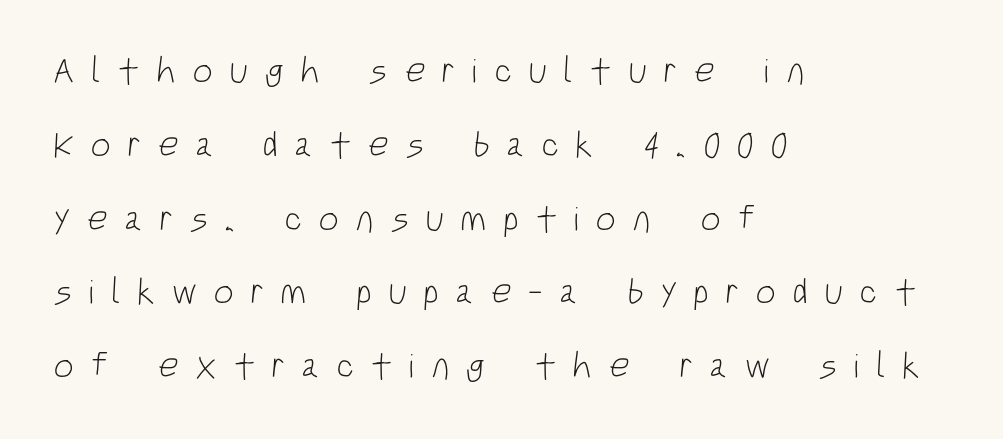
The image shows 36 px light, condensed sans-serif type; set left-aligned, loose line spacing (2.05x), unusually wide letter spacing (+0.46 em), not underlined; low stroke contrast and a large x-height.
